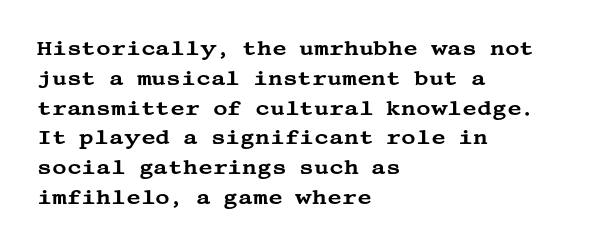
The image shows 20 px text type, upright; set left-aligned, normal line spacing (1.49x), normal letter spacing, not underlined.
